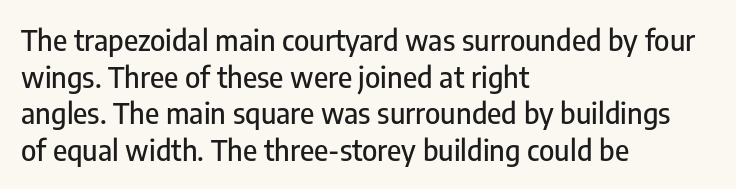
{"serif": "no", "italic": "no", "width": "condensed", "stroke_contrast": "low", "x_height": "medium", "monospaced": "no", "underline": "no", "align": "left", "line_spacing": "normal", "line_spacing_ratio": 1.26, "letter_spacing": "normal", "letter_spacing_em": 0.0, "glyph_px": 29}
